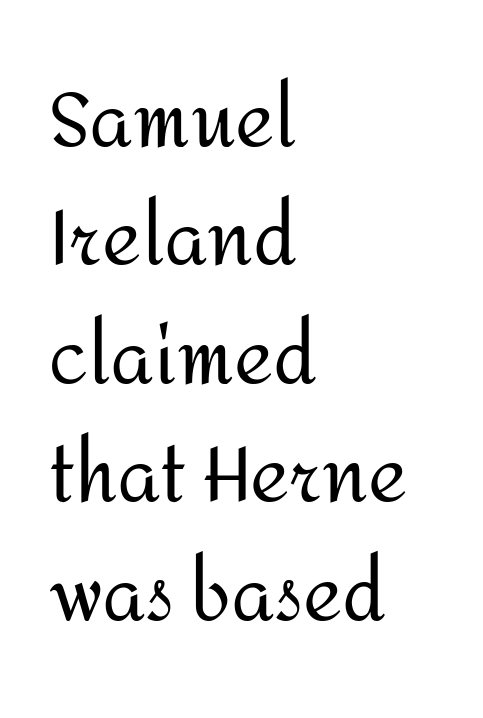
{"serif": "no", "italic": "no", "bold": "no", "weight": "regular", "width": "normal", "stroke_contrast": "medium", "x_height": "medium", "monospaced": "no", "underline": "no", "align": "left", "line_spacing": "normal", "line_spacing_ratio": 1.58, "letter_spacing": "normal", "letter_spacing_em": 0.0, "glyph_px": 75}
